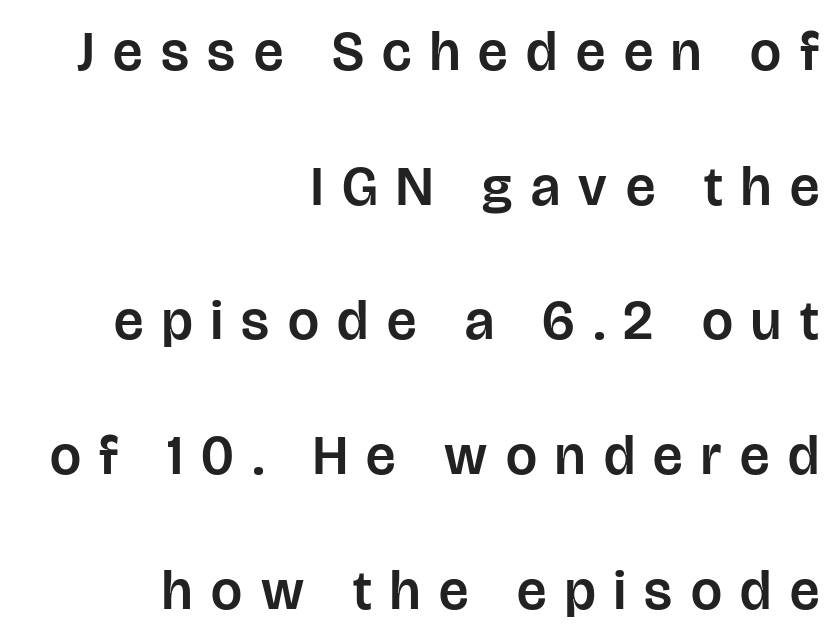
Notice the wide empty band between every row — that's loose leading. Look at the bottom of the vertical strokes: they stop flat, with no serifs. Designer's note — italics off, roman on. The area under the type is left untouched.
